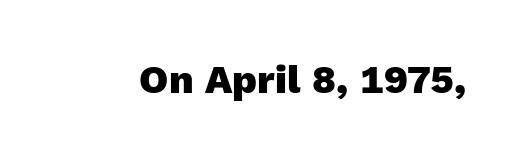
Q: Is the text bold? A: Yes.
Q: Is the text italic (slanted)? A: No, it is upright.
Q: Is the typeface a serif or a sans-serif typeface? A: Sans-serif.
Q: Is the text underlined? A: No.
Q: Is the spacing between letters normal or unusually wide? A: Normal.
Q: Width (condensed, normal, or wide)? A: Normal.
Q: x-height? A: Medium.
Q: Monospaced? A: No.
